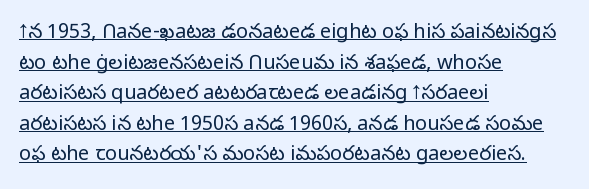
{"italic": "no", "bold": "no", "underline": "yes", "align": "left", "line_spacing": "normal", "line_spacing_ratio": 1.53, "letter_spacing": "normal", "letter_spacing_em": 0.0, "glyph_px": 20}
